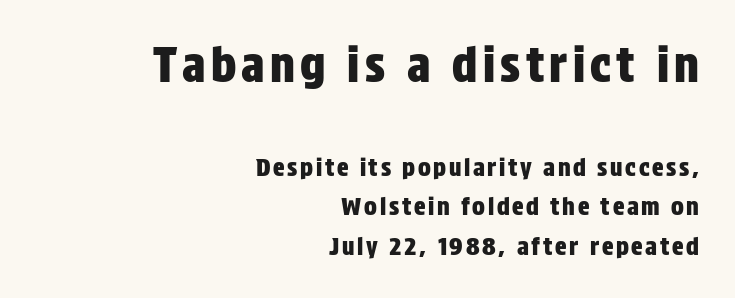
Vertical spacing — default. The lines are quadded right. Vertical strokes here are truly vertical. Check the space under the baseline: it is left empty. The emphasis by scale lands on block number one, above. You could not count columns in this text — the font is proportionally spaced.
